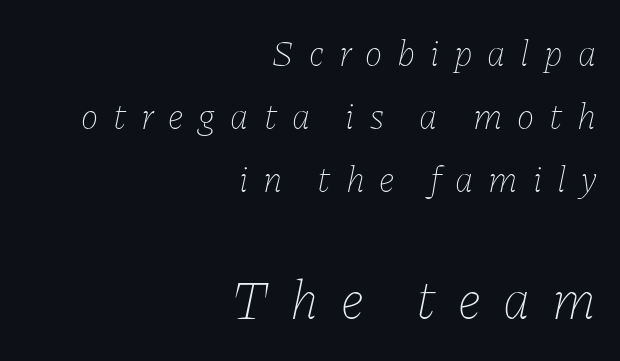
The image shows 55 px thin type, italic (leaning right); set right-aligned, normal line spacing (1.7x), unusually wide letter spacing (+0.4 em), not underlined; the second (bottom) block is 1.49x larger; low stroke contrast and a medium x-height.
